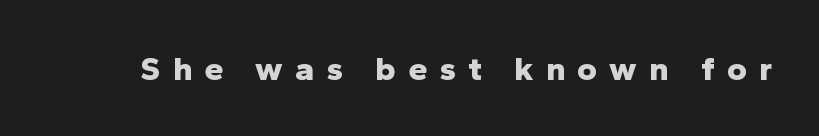
The image shows 34 px bold sans-serif type, upright; set unusually wide letter spacing (+0.36 em), not underlined; low stroke contrast and a medium x-height.
